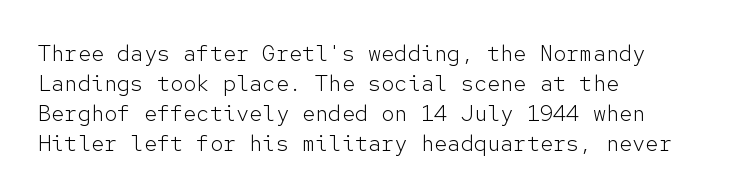
Q: Is the text bold? A: No.
Q: Is the text italic (slanted)? A: No, it is upright.
Q: Is the text underlined? A: No.
Q: How is the paragraph aligned? A: Left-aligned.
Q: Is the spacing between letters normal or unusually wide? A: Normal.
Q: Is the spacing between lines tight, normal or loose? A: Normal.
